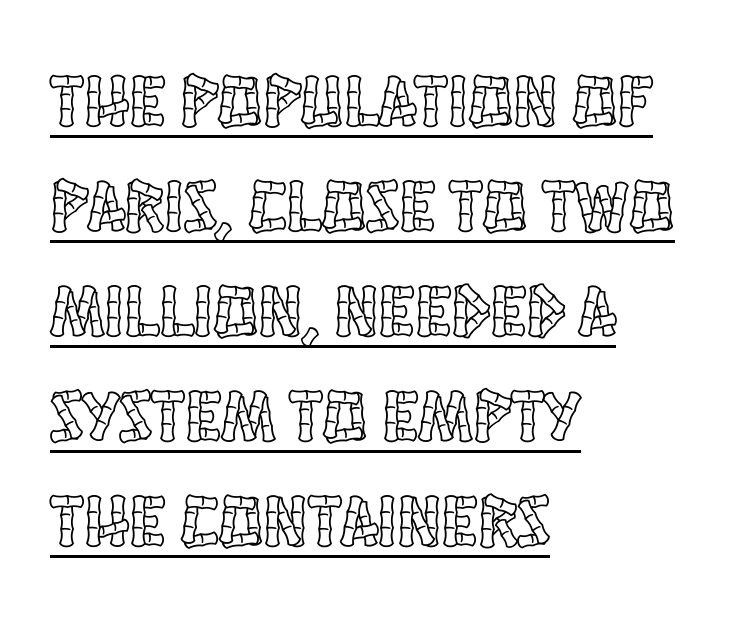
The image shows 74 px condensed type, upright; set left-aligned, normal line spacing (1.42x), normal letter spacing, underlined; a large x-height.
